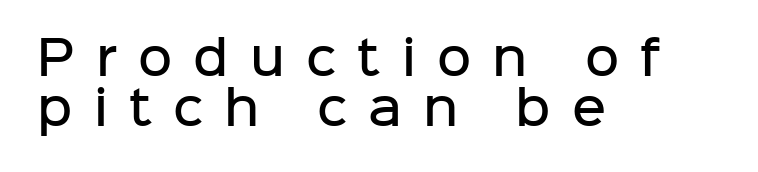
The image shows 47 px semibold sans-serif type, upright; set left-aligned, tight line spacing (1.06x), unusually wide letter spacing (+0.45 em), not underlined; low stroke contrast and a medium x-height.
